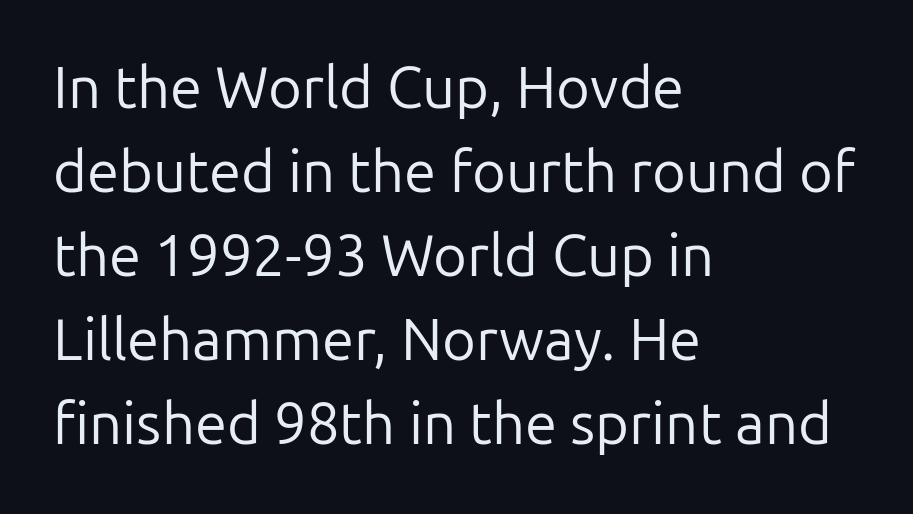
Q: Is the text bold? A: No.
Q: Is the text italic (slanted)? A: No, it is upright.
Q: Is the typeface a serif or a sans-serif typeface? A: Sans-serif.
Q: Is the text underlined? A: No.
Q: How is the paragraph aligned? A: Left-aligned.
Q: Is the spacing between letters normal or unusually wide? A: Normal.
Q: Is the spacing between lines tight, normal or loose? A: Normal.
Q: Width (condensed, normal, or wide)? A: Normal.
Q: Stroke contrast? A: Low.
Q: x-height? A: Medium.
Q: Monospaced? A: No.
